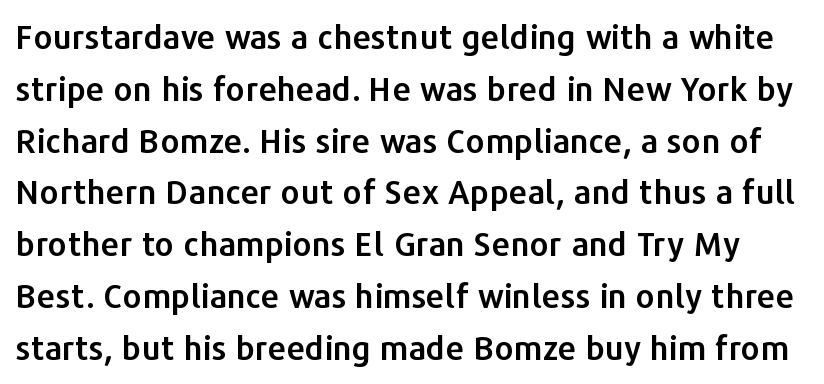
Q: Is the text italic (slanted)? A: No, it is upright.
Q: Is the typeface a serif or a sans-serif typeface? A: Sans-serif.
Q: Is the text underlined? A: No.
Q: Is the spacing between letters normal or unusually wide? A: Normal.
Q: Is the spacing between lines tight, normal or loose? A: Normal.
Q: Width (condensed, normal, or wide)? A: Normal.
Q: Stroke contrast? A: Low.
Q: x-height? A: Medium.
Q: Monospaced? A: No.
